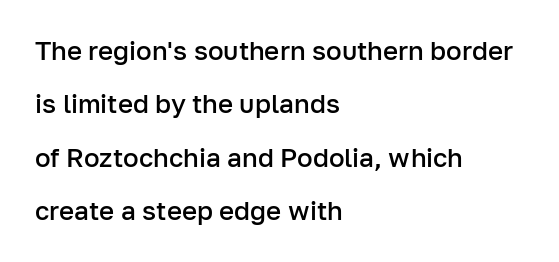
If you drew a ruler down the left edge, every line would touch it. The tracking reads as untouched default to a designer's eye. Plain, unruled lines of type. If you drew a line through each stem, it would be perfectly vertical. I'd describe the lettering as semibold — firm but not a full bold.
